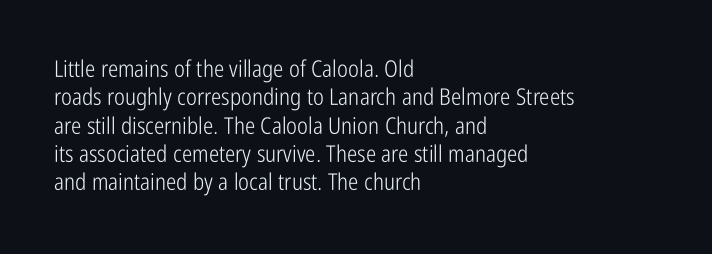
Nobody touched the tracking dial on this one. Visually the block forms a straight wall on the left and a jagged coastline on the right. Posture: upright roman. Beneath every word, the page is bare.
